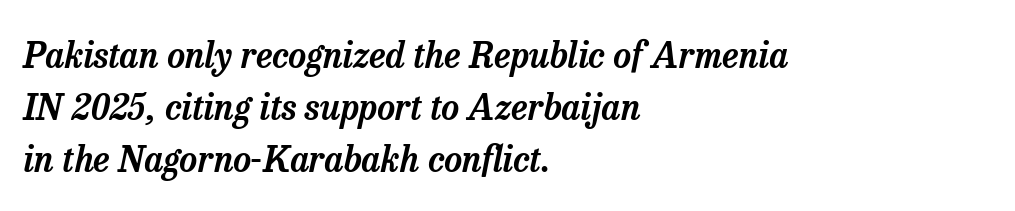
Check under the words: just untouched page. Spacing between characters is what you'd get straight out of the box. Do the characters align in a grid? No, the font is proportional. Evenly set lines give the paragraph a standard silhouette.
